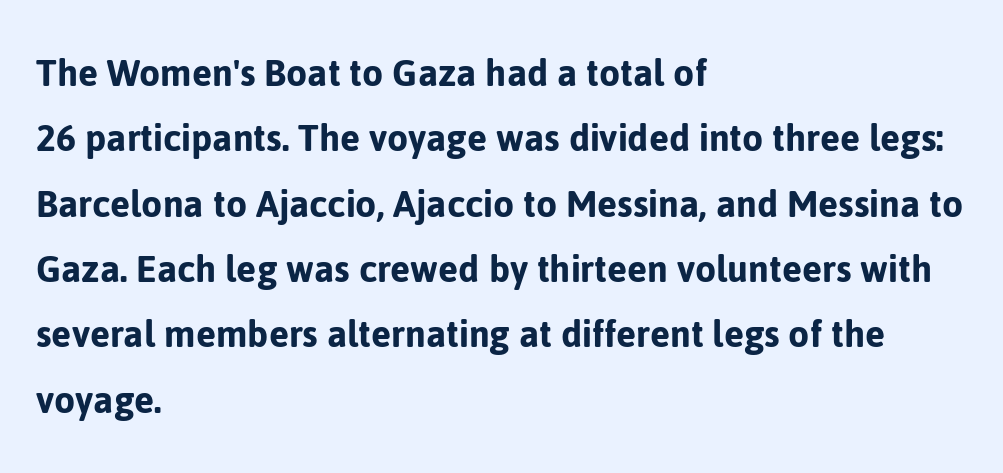
The zone under the glyphs is completely vacant. A typesetter would call this proportional, since set widths differ per character. These lines keep a tight, regular rhythm from letter to letter. Honestly, the row spacing looks completely unremarkable.
